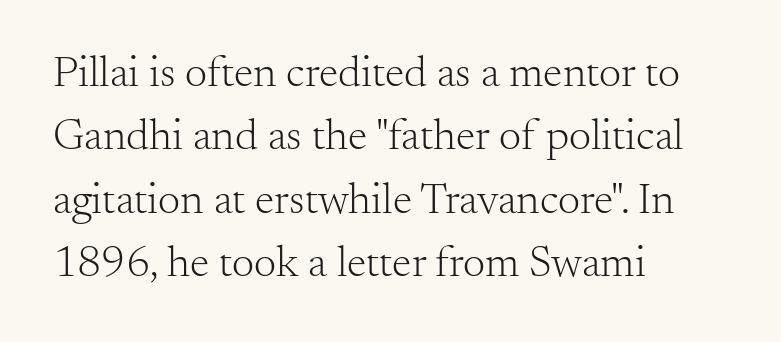
{"serif": "yes", "italic": "no", "bold": "no", "weight": "light", "width": "normal", "stroke_contrast": "medium", "x_height": "small", "monospaced": "no", "underline": "no", "align": "left", "line_spacing": "normal", "line_spacing_ratio": 1.44, "letter_spacing": "normal", "letter_spacing_em": 0.0, "glyph_px": 44}
